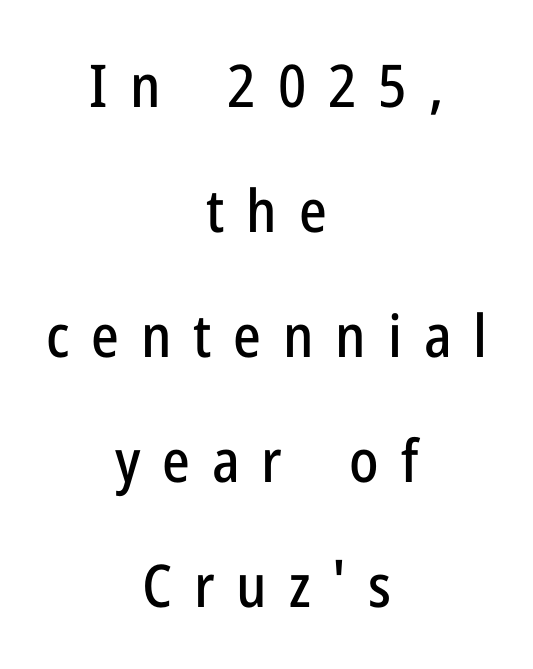
{"serif": "no", "italic": "no", "width": "condensed", "stroke_contrast": "low", "x_height": "medium", "monospaced": "no", "underline": "no", "align": "center", "line_spacing": "loose", "line_spacing_ratio": 2.12, "letter_spacing": "wide", "letter_spacing_em": 0.37, "glyph_px": 59}
